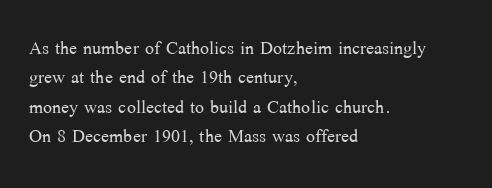
{"italic": "no", "bold": "no", "underline": "no", "align": "left", "line_spacing_ratio": 1.22, "letter_spacing": "normal", "letter_spacing_em": 0.0, "glyph_px": 24}
